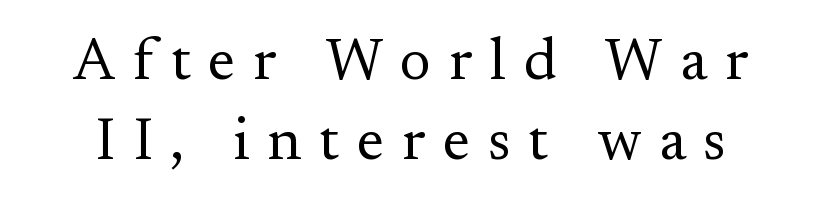
{"serif": "yes", "italic": "no", "bold": "no", "weight": "regular", "width": "normal", "stroke_contrast": "medium", "x_height": "small", "monospaced": "no", "underline": "no", "line_spacing": "normal", "line_spacing_ratio": 1.36, "letter_spacing": "wide", "letter_spacing_em": 0.3, "glyph_px": 59}
